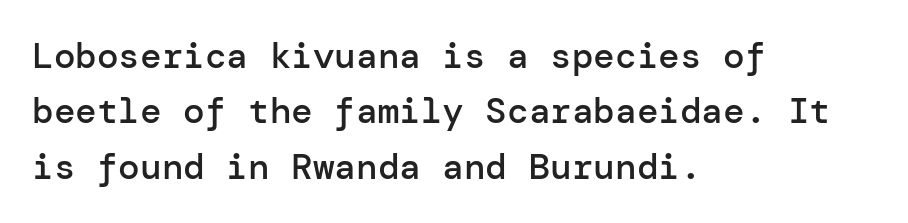
A somewhat darkened texture: the type is semibold rather than bold. Just letters on the line, the space beneath them empty. Every character sits straight up, as roman type does. Regarding serifs, this sample does without them. Line starts are locked; line ends wander. Here the glyphs are tracked normally, forming tight word shapes.
